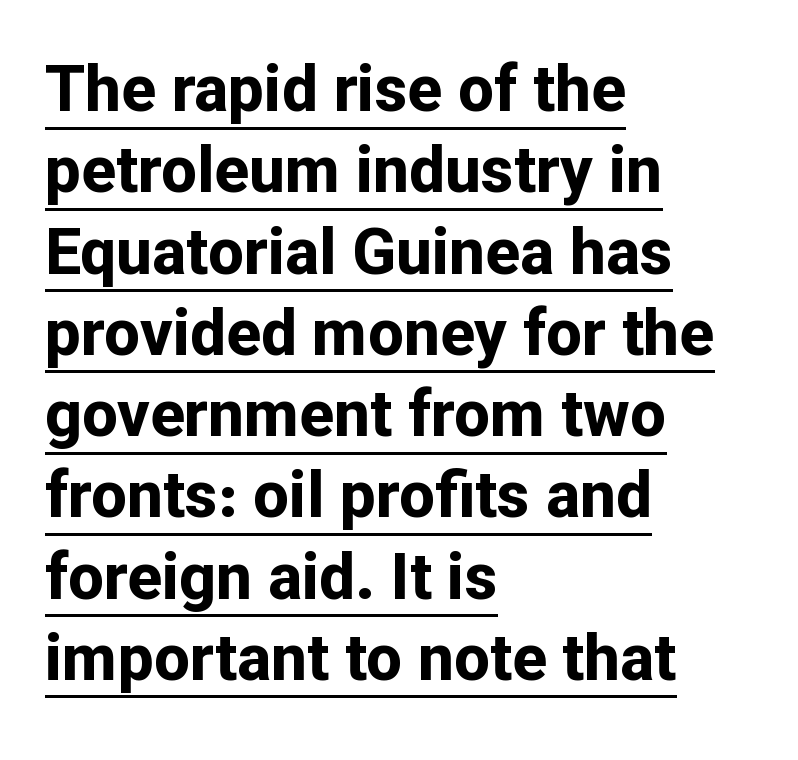
Q: Is the text bold? A: Yes.
Q: Is the text italic (slanted)? A: No, it is upright.
Q: Is the typeface a serif or a sans-serif typeface? A: Sans-serif.
Q: Is the text underlined? A: Yes.
Q: How is the paragraph aligned? A: Left-aligned.
Q: Is the spacing between letters normal or unusually wide? A: Normal.
Q: Is the spacing between lines tight, normal or loose? A: Normal.
Q: Width (condensed, normal, or wide)? A: Normal.
Q: Stroke contrast? A: Low.
Q: x-height? A: Medium.
Q: Monospaced? A: No.
